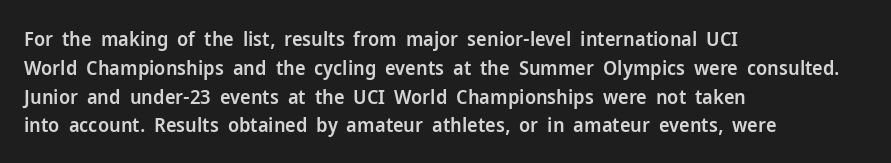
Q: Is the text bold? A: Semi-bold.
Q: Is the text italic (slanted)? A: No, it is upright.
Q: Is the text underlined? A: No.
Q: How is the paragraph aligned? A: Left-aligned.
Q: Is the spacing between letters normal or unusually wide? A: Normal.
Q: Is the spacing between lines tight, normal or loose? A: Normal.
